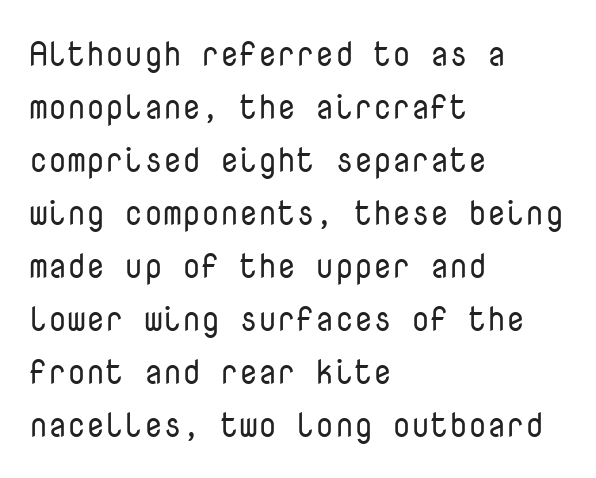
{"serif": "no", "italic": "no", "bold": "no", "weight": "regular", "width": "normal", "stroke_contrast": "low", "x_height": "medium", "monospaced": "yes", "underline": "no", "align": "left", "line_spacing": "normal", "line_spacing_ratio": 1.56, "letter_spacing": "normal", "letter_spacing_em": 0.0, "glyph_px": 34}
